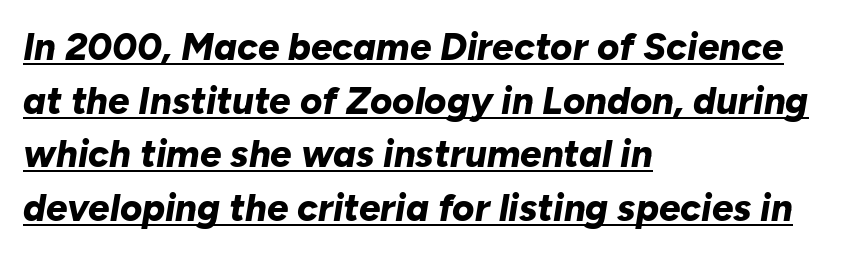
The image shows 38 px bold type, italic (leaning right); set left-aligned, normal line spacing (1.41x), normal letter spacing, underlined; low stroke contrast and a medium x-height.
